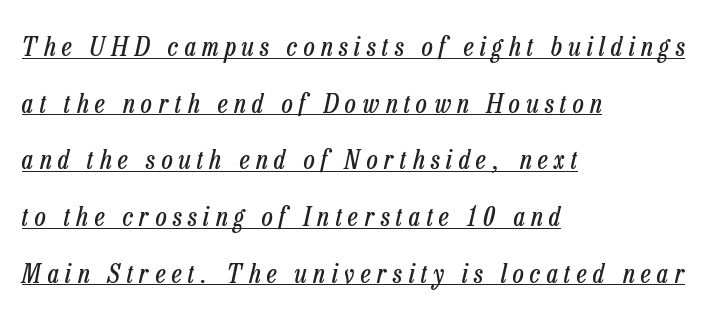
Compared with typical paragraphs, the rows here are farther apart. The letters look calm and open, with moderate or lighter stems. The font's italic variant was chosen for this text. The specimen includes a rule beneath the text block's lines.
